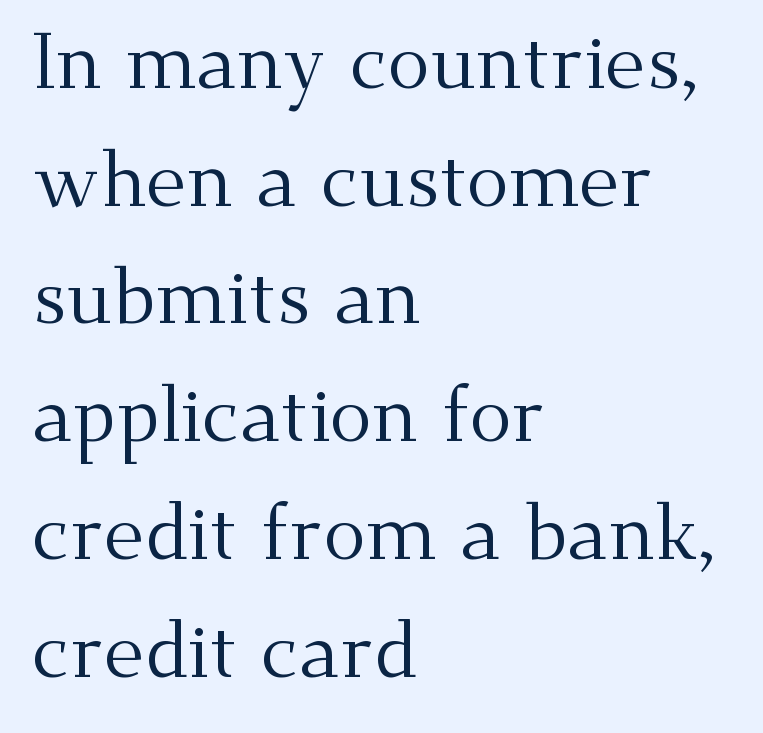
The image shows 79 px regular-weight serif type, upright; set left-aligned, normal line spacing (1.49x), normal letter spacing, not underlined; medium stroke contrast and a small x-height.
